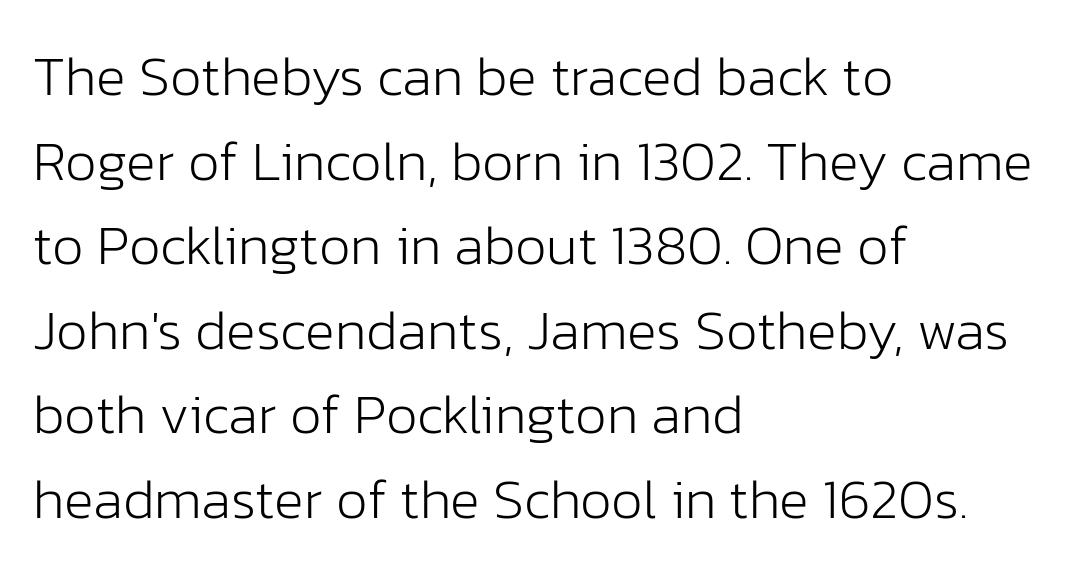
Q: Is the text bold? A: No.
Q: Is the text italic (slanted)? A: No, it is upright.
Q: Is the typeface a serif or a sans-serif typeface? A: Sans-serif.
Q: Is the text underlined? A: No.
Q: How is the paragraph aligned? A: Left-aligned.
Q: Is the spacing between letters normal or unusually wide? A: Normal.
Q: Is the spacing between lines tight, normal or loose? A: Normal.
Q: Width (condensed, normal, or wide)? A: Normal.
Q: Stroke contrast? A: Low.
Q: x-height? A: Medium.
Q: Monospaced? A: No.
